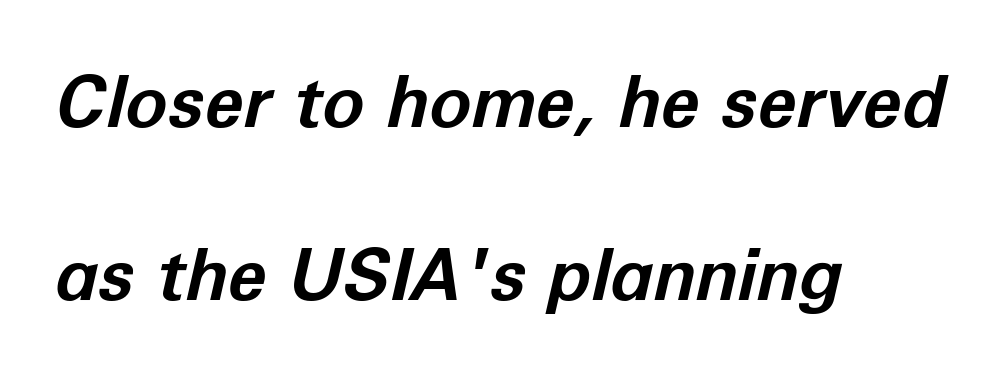
{"italic": "yes", "lean": "right", "slant_degrees": 12, "bold": "yes", "weight": "bold", "width": "normal", "stroke_contrast": "low", "x_height": "medium", "monospaced": "no", "underline": "no", "align": "left", "line_spacing": "loose", "line_spacing_ratio": 2.43, "letter_spacing": "normal", "letter_spacing_em": 0.0, "glyph_px": 71}
